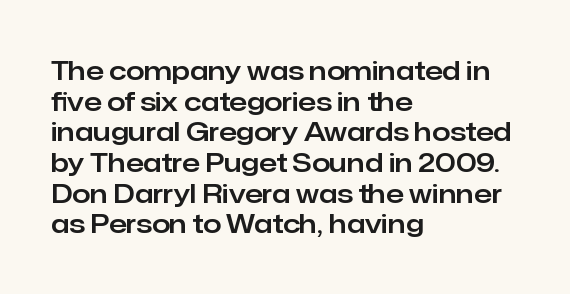
{"italic": "no", "underline": "no", "align": "left", "line_spacing_ratio": 1.18, "letter_spacing": "normal", "letter_spacing_em": 0.0, "glyph_px": 26}
